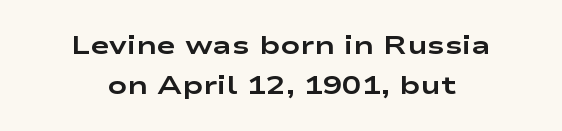
The image shows 26 px bold type, upright; set centered, normal line spacing (1.52x), normal letter spacing, not underlined.
